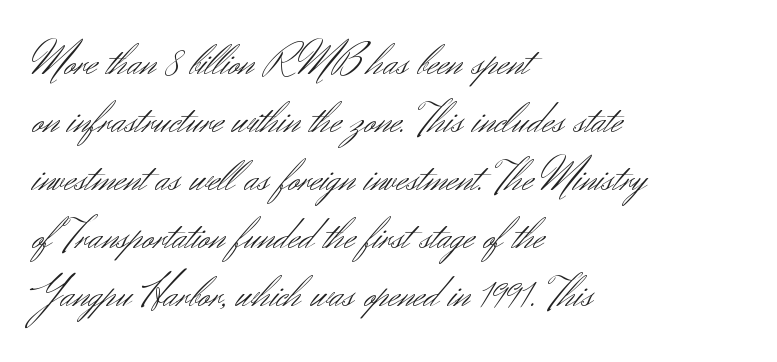
{"serif": "no", "bold": "no", "weight": "light", "width": "normal", "stroke_contrast": "medium", "x_height": "small", "monospaced": "no", "underline": "no", "align": "left", "line_spacing": "normal", "line_spacing_ratio": 1.29, "letter_spacing": "normal", "letter_spacing_em": 0.0, "glyph_px": 45}
